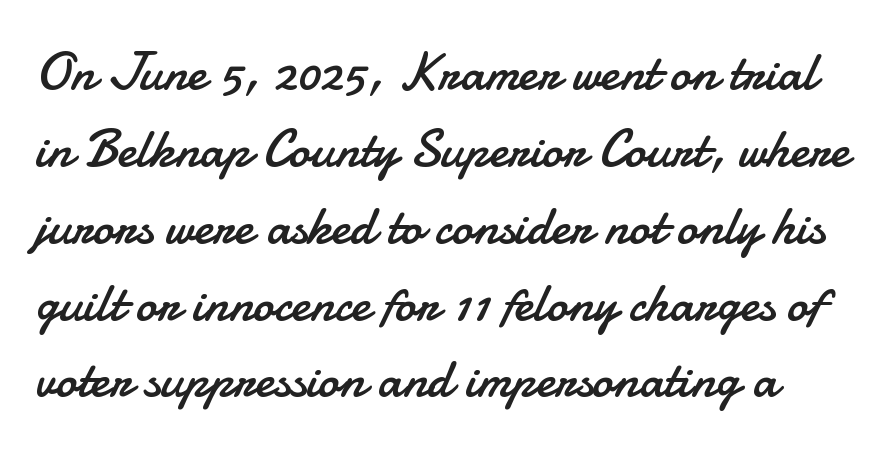
The image shows 53 px regular-weight sans-serif type; set normal line spacing (1.45x), normal letter spacing, not underlined; low stroke contrast and a small x-height.
